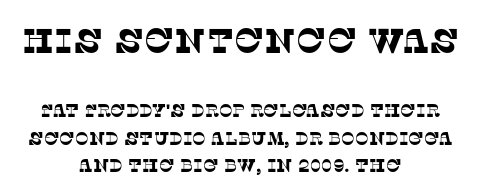
Q: Is the typeface a serif or a sans-serif typeface? A: Serif.
Q: Is the text underlined? A: No.
Q: How is the paragraph aligned? A: Centered.
Q: Is the spacing between letters normal or unusually wide? A: Normal.
Q: Is the spacing between lines tight, normal or loose? A: Normal.
Q: Which block of text is set in a larger size, the first (top) or the second (bottom)? A: The first (top) one.
Q: Width (condensed, normal, or wide)? A: Normal.
Q: Stroke contrast? A: Low.
Q: x-height? A: Large.
Q: Monospaced? A: No.
